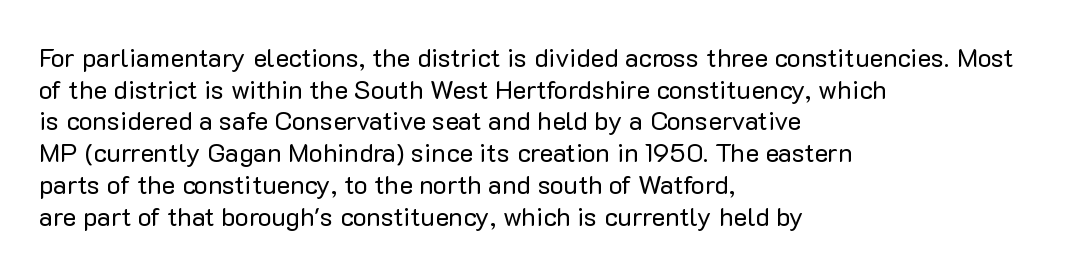
Nope, not italic — everything's standing straight. The font is comparable to plain body text, perhaps lighter. Inter-character spacing is left at the font's built-in metrics. The zone under the glyphs is completely vacant. These lines are set flush left with a ragged right edge.
